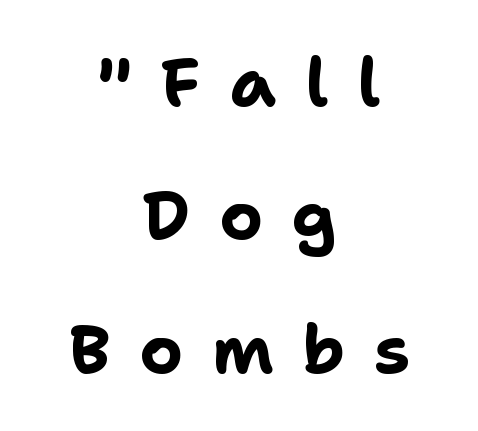
The image shows 68 px bold sans-serif type, upright; set centered, loose line spacing (1.96x), unusually wide letter spacing (+0.42 em), not underlined; low stroke contrast and a medium x-height.
